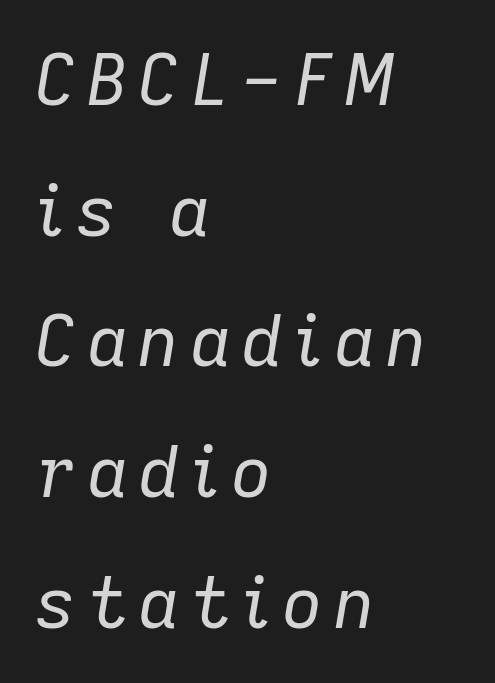
The letters advance in unequal steps, a hallmark of proportional type. Short and long lines alike share a common starting point at left. Summary of weight: not heavy and not bold. Emphasis-style slanted type is in use.
